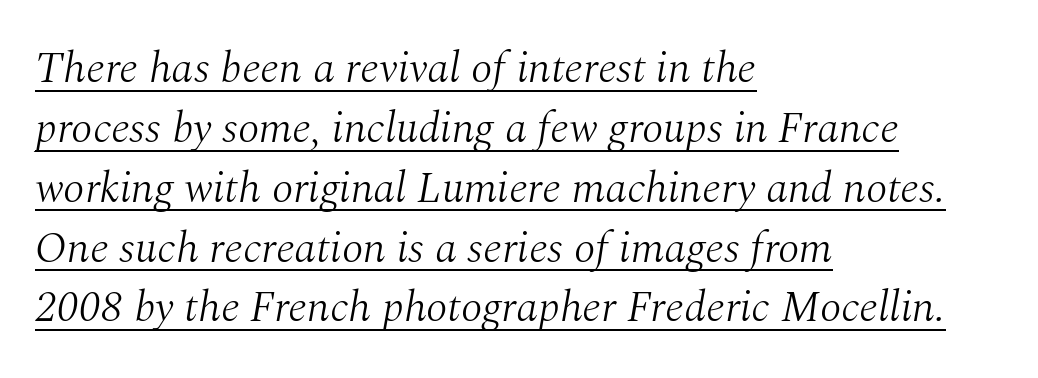
Ink coverage per letter is moderate at most. Leading matches the norm, producing a regular column. Left-aligned paragraph, ragged on the right. The font's italic variant was chosen for this text. Descenders here cross a horizontal rule under the line.
